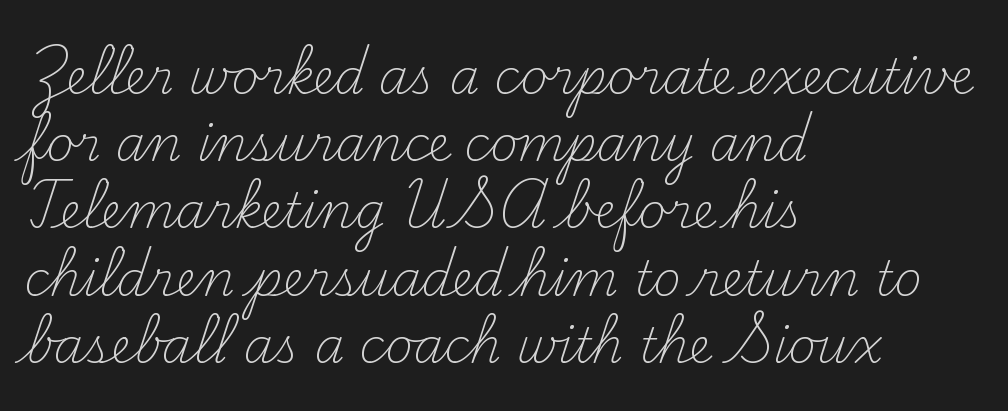
Descenders hang freely into open space. Do the characters align in a grid? No, the font is proportional. This sample uses plain, unmodified letter spacing. This reads as an unemphasized weight, regular at the heaviest.
